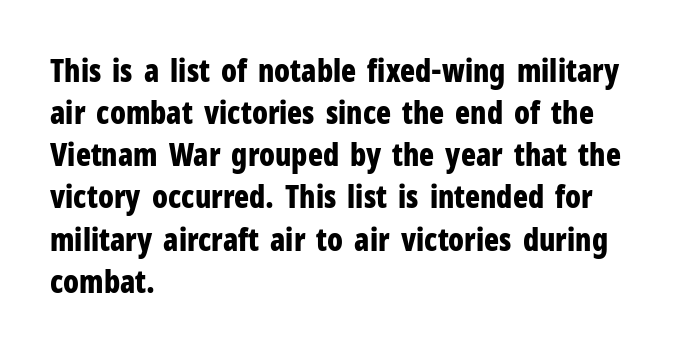
The image shows 31 px bold, condensed sans-serif type, upright; set left-aligned, normal line spacing (1.36x), normal letter spacing, not underlined; low stroke contrast and a medium x-height.
